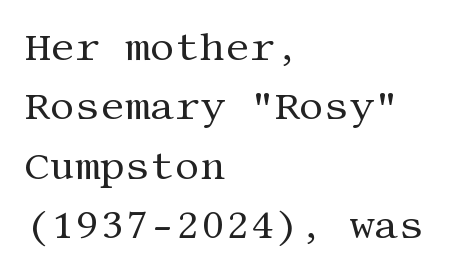
{"serif": "yes", "italic": "no", "bold": "no", "weight": "regular", "width": "normal", "stroke_contrast": "medium", "x_height": "large", "underline": "no", "align": "left", "line_spacing": "normal", "line_spacing_ratio": 1.52, "letter_spacing": "normal", "letter_spacing_em": 0.0, "glyph_px": 39}
